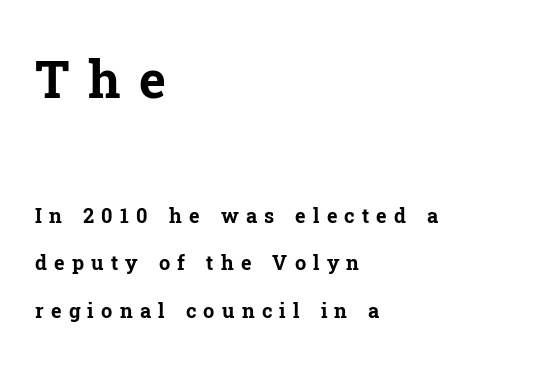
These lines were composed using upright roman letters. Baseline-to-baseline distance is far greater than the letter height. The ragged edge is on the right, which tells us the setting is flush left. This layout puts the oversized block above and the modest block below. Quick note: underline off. Typographic density is high because the face is bold.
